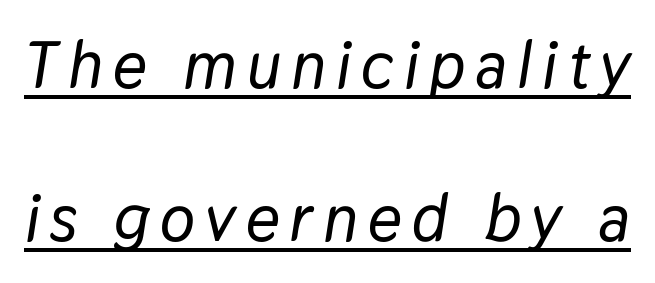
The image shows 66 px text type, italic (leaning right); set loose line spacing (2.32x), underlined; low stroke contrast and a medium x-height.
